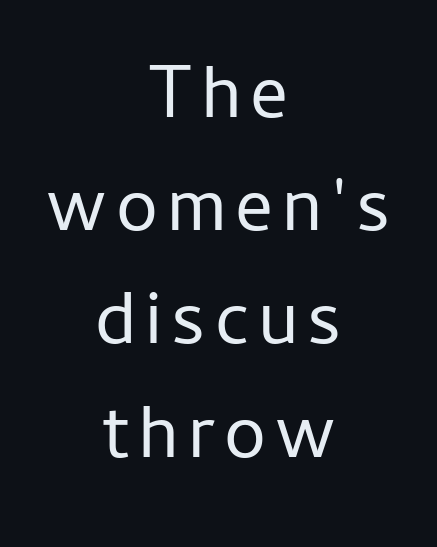
The passage shown is typed in a proportional face where columns would drift. Rows of type keep a routine distance in the vertical direction. Ordinary non-slanted type is in use. Type without underlining. The letters carry no serifs — their stems end cleanly without finishing strokes.
